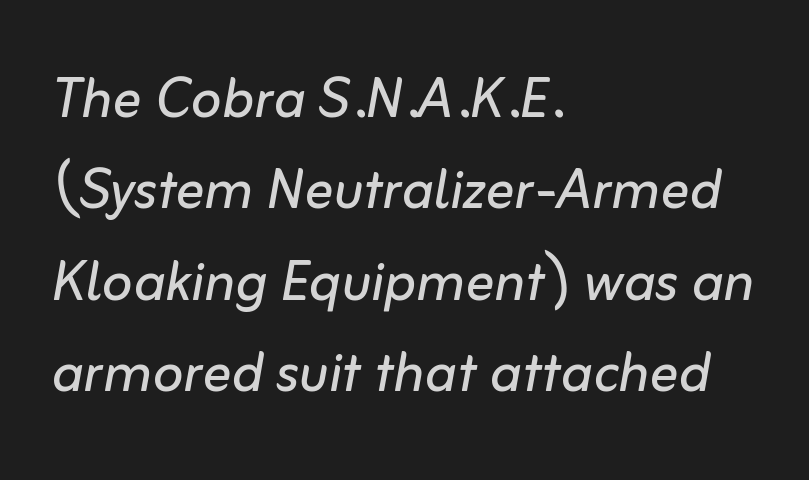
The type is set solid horizontally, with unmodified tracking. The whole block is typeset with a tilt. Nobody drew a line under any word here. Compared with typical paragraphs, the rows here are spaced about the same. The passage shown is typed in a proportional face where columns would drift. The letters look calm and open, with moderate or lighter stems.
